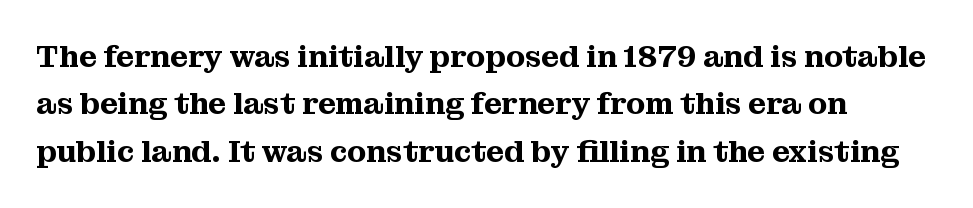
Q: Is the text italic (slanted)? A: No, it is upright.
Q: Is the typeface a serif or a sans-serif typeface? A: Serif.
Q: Is the text underlined? A: No.
Q: Is the spacing between letters normal or unusually wide? A: Normal.
Q: Is the spacing between lines tight, normal or loose? A: Normal.
Q: Width (condensed, normal, or wide)? A: Normal.
Q: Stroke contrast? A: Medium.
Q: x-height? A: Medium.
Q: Monospaced? A: No.
